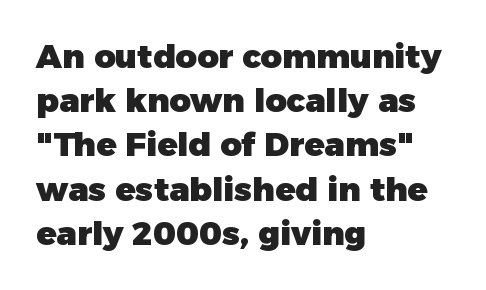
The lines sit at an ordinary, default distance from one another. The face used here is proportionally spaced, like ordinary book or web type. Emphasis by weight is at full strength: bold. The axis of the letterforms is exactly vertical. One-word summary of the alignment: left. Type without underlining.
